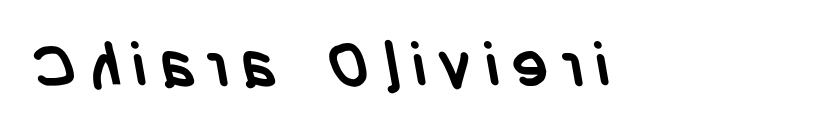
Q: Is the text bold? A: Yes.
Q: Is the typeface a serif or a sans-serif typeface? A: Sans-serif.
Q: Is the text underlined? A: No.
Q: Width (condensed, normal, or wide)? A: Condensed.
Q: Stroke contrast? A: Low.
Q: x-height? A: Large.
Q: Monospaced? A: No.
